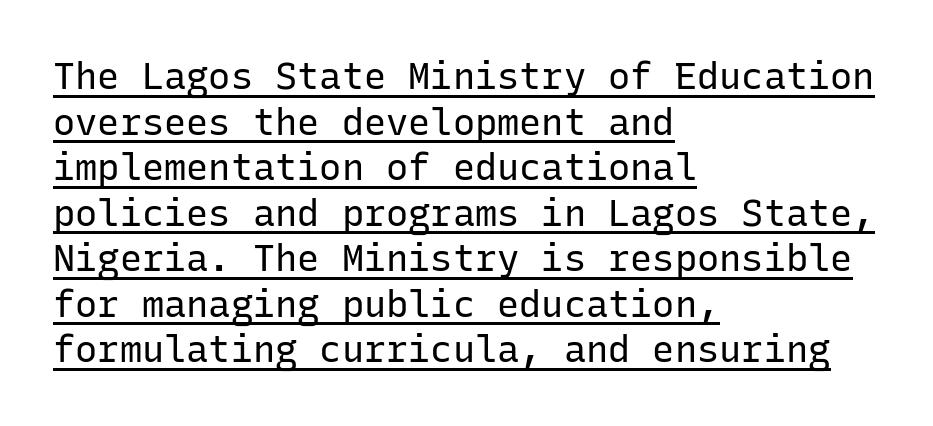
Each line of the rendering has a horizontal stroke beneath the glyphs. The letters stand upright; this is a roman face. To sum up the face: it is a sans, with no serifs. This sample uses plain, unmodified letter spacing. The paragraph shown leans on its left margin.
